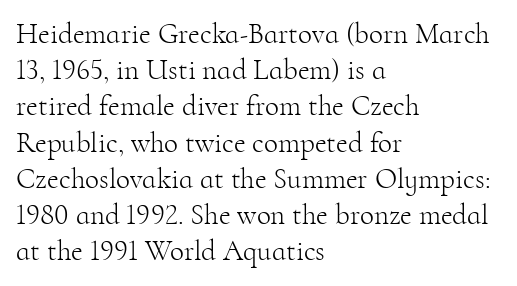
The image shows 29 px light serif type, upright; set left-aligned, normal line spacing (1.25x), normal letter spacing, not underlined; high stroke contrast and a small x-height.
